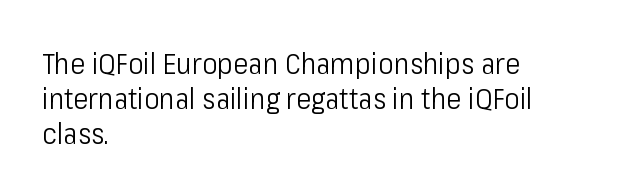
Style check: upright. Standard letterfit; no display-style spreading of the glyphs. Regarding serifs, this sample does without them. The weight would be labelled regular, book, light, or lighter still.
